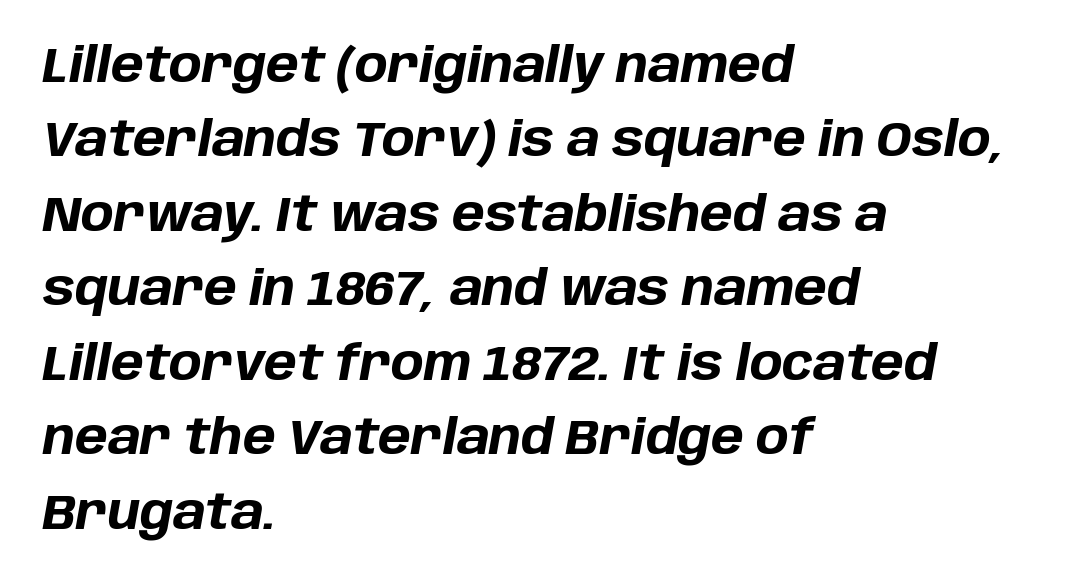
Q: Is the text bold? A: Yes.
Q: Is the text italic (slanted)? A: Yes, it leans right by about 10 degrees.
Q: Is the text underlined? A: No.
Q: How is the paragraph aligned? A: Left-aligned.
Q: Is the spacing between letters normal or unusually wide? A: Normal.
Q: Is the spacing between lines tight, normal or loose? A: Normal.
Q: Width (condensed, normal, or wide)? A: Normal.
Q: Stroke contrast? A: Low.
Q: x-height? A: Large.
Q: Monospaced? A: No.
